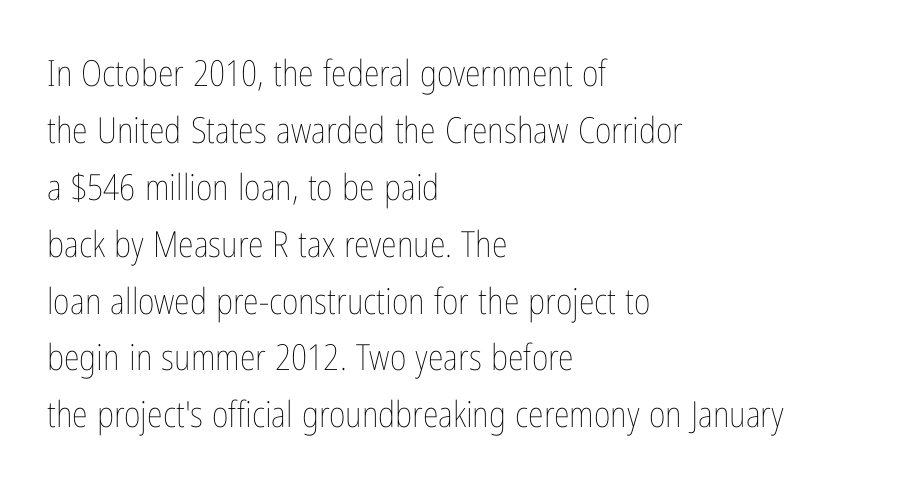
Q: Is the text bold? A: No.
Q: Is the text italic (slanted)? A: No, it is upright.
Q: Is the text underlined? A: No.
Q: How is the paragraph aligned? A: Left-aligned.
Q: Is the spacing between letters normal or unusually wide? A: Normal.
Q: Is the spacing between lines tight, normal or loose? A: Normal.
Q: Width (condensed, normal, or wide)? A: Condensed.
Q: Stroke contrast? A: Low.
Q: x-height? A: Medium.
Q: Monospaced? A: No.
